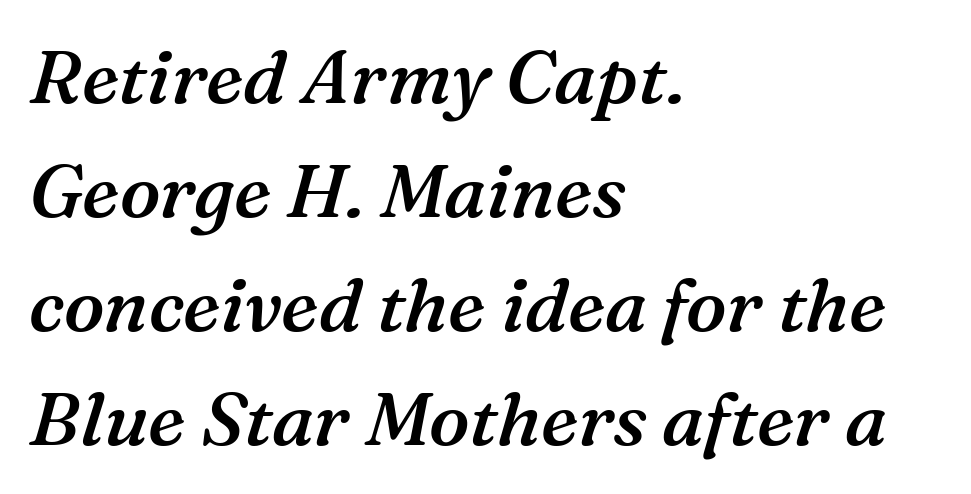
Q: Is the text bold? A: Semi-bold.
Q: Is the text italic (slanted)? A: Yes, it leans right by about 16 degrees.
Q: Is the typeface a serif or a sans-serif typeface? A: Serif.
Q: Is the text underlined? A: No.
Q: How is the paragraph aligned? A: Left-aligned.
Q: Is the spacing between letters normal or unusually wide? A: Normal.
Q: Is the spacing between lines tight, normal or loose? A: Normal.
Q: Width (condensed, normal, or wide)? A: Normal.
Q: Stroke contrast? A: Medium.
Q: x-height? A: Medium.
Q: Monospaced? A: No.
